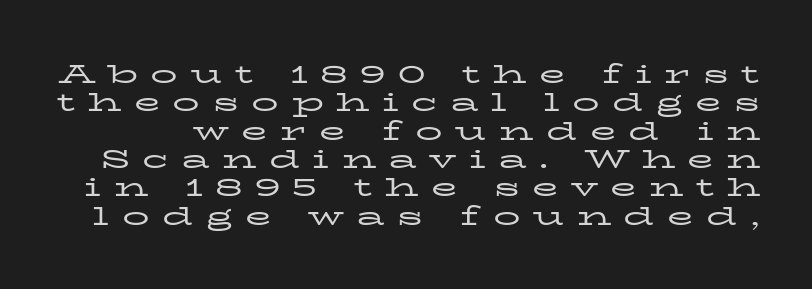
{"italic": "no", "bold": "no", "underline": "no", "line_spacing": "tight", "line_spacing_ratio": 1.05, "letter_spacing": "wide", "letter_spacing_em": 0.46, "glyph_px": 27}
